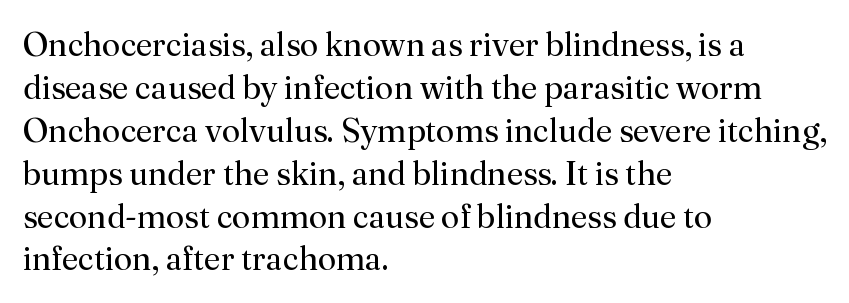
The image shows 33 px regular-weight serif type, upright; set left-aligned, normal line spacing (1.3x), normal letter spacing, not underlined; medium stroke contrast and a small x-height.
